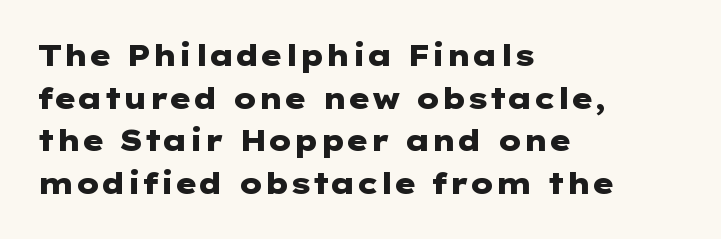
{"serif": "no", "italic": "no", "bold": "yes", "weight": "heavy", "width": "wide", "stroke_contrast": "low", "x_height": "medium", "underline": "no", "align": "left", "line_spacing": "normal", "line_spacing_ratio": 1.47, "letter_spacing": "normal", "letter_spacing_em": 0.0, "glyph_px": 29}
